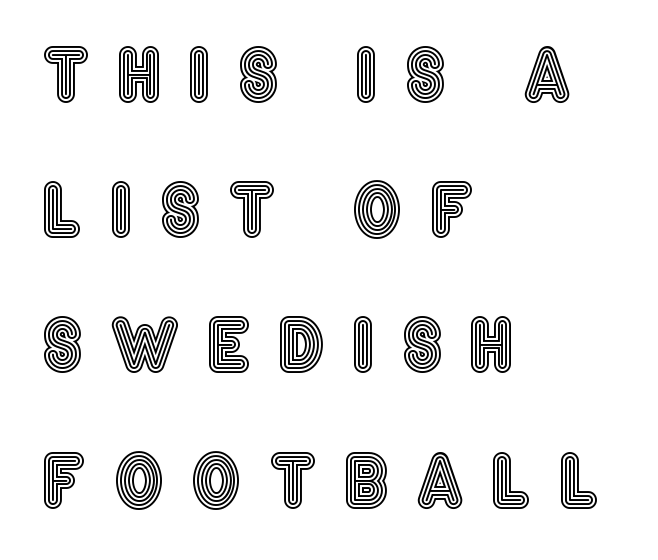
The image shows 69 px condensed type, upright; set left-aligned, loose line spacing (1.96x), unusually wide letter spacing (+0.4 em), not underlined; a large x-height.
